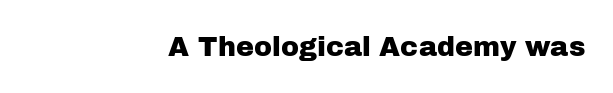
The image shows 27 px text type, upright; set right-aligned, normal letter spacing, not underlined.
